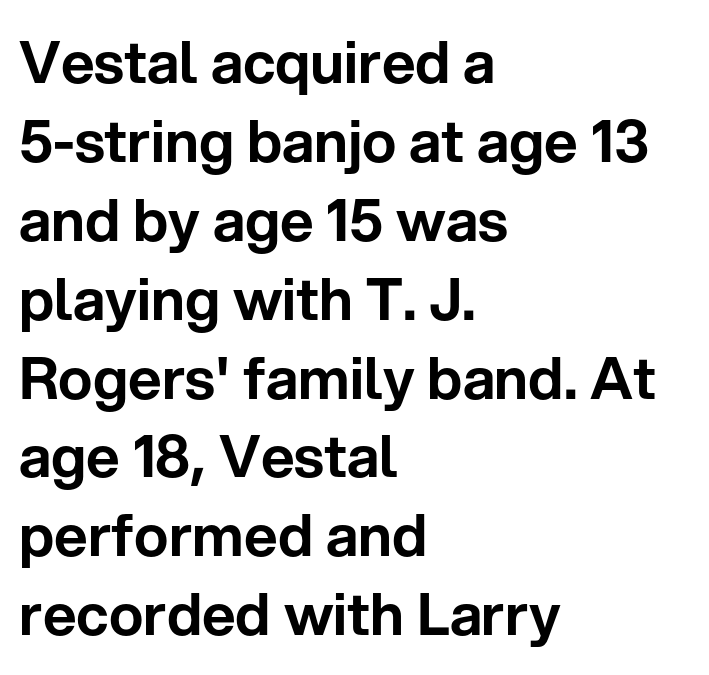
The image shows 58 px sans-serif type, upright; set left-aligned, normal line spacing (1.36x), normal letter spacing, not underlined; low stroke contrast and a medium x-height.
